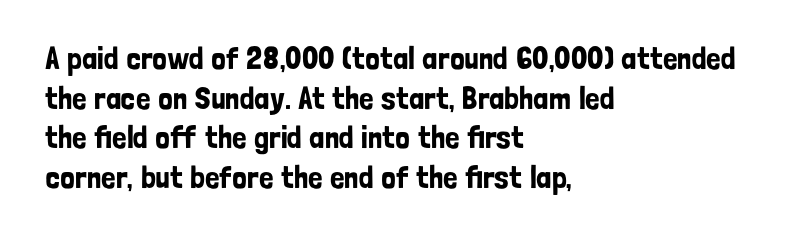
Nothing sits at the stroke ends, so this counts as sans-serif. The rendering anchors every line to the left-hand side. Tall strokes in this sample are plumb rather than angled. Honestly, there is no underline to notice here at all. Caption: standard tracking, unaltered. Note the varied advance widths — an 'i' is clearly narrower than an 'm'.
